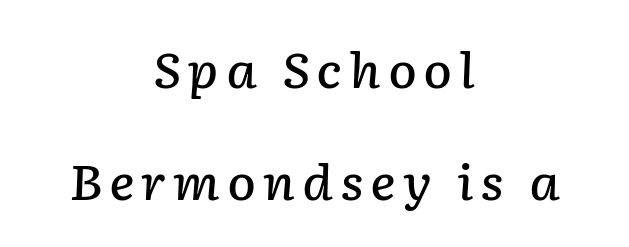
The image shows 48 px semibold type, italic (leaning right); set centered, loose line spacing (2.34x), not underlined; low stroke contrast and a medium x-height.
